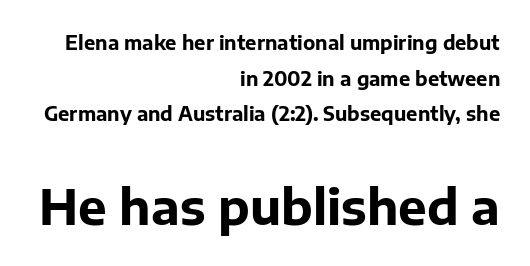
Heavy, bold letterforms. This is the regular roman posture of the typeface. Each word holds together tightly as a unit, with standard inter-letter gaps. A typesetter would call this proportional, since set widths differ per character. Two sizes are in play, and the larger belongs to the second block.
